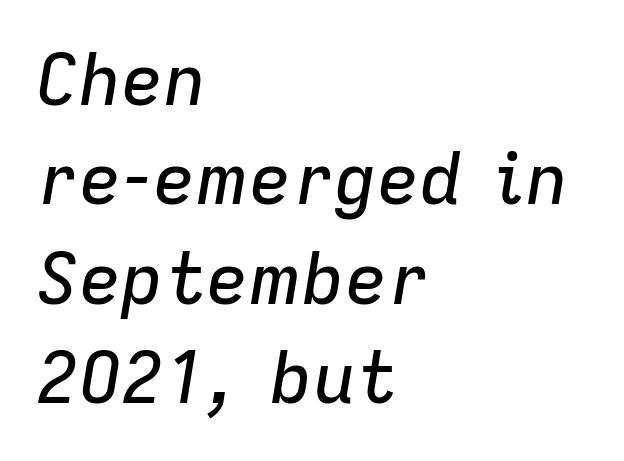
Q: Is the text italic (slanted)? A: Yes, it leans right by about 9 degrees.
Q: Is the text underlined? A: No.
Q: How is the paragraph aligned? A: Left-aligned.
Q: Is the spacing between letters normal or unusually wide? A: Normal.
Q: Is the spacing between lines tight, normal or loose? A: Normal.
Q: Width (condensed, normal, or wide)? A: Normal.
Q: Stroke contrast? A: Low.
Q: x-height? A: Medium.
Q: Monospaced? A: No.
